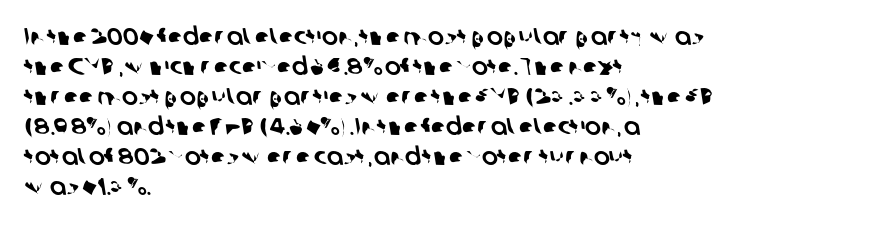
{"underline": "no", "align": "left", "line_spacing": "normal", "line_spacing_ratio": 1.25, "letter_spacing": "normal", "letter_spacing_em": 0.0, "glyph_px": 24}
